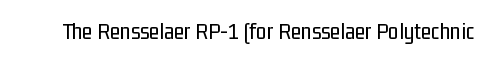
Only glyphs here, with clear space below each row. Notice how the stems are strictly vertical — no italics here. Between one letter and the next there's only the usual sliver of space. Is this a heavy cut? Hardly; it is regular or lighter.
